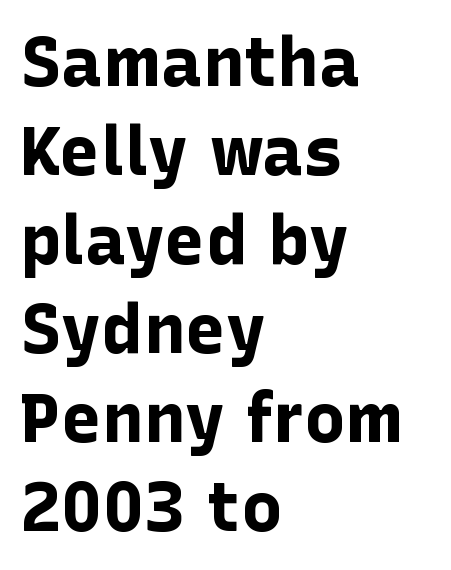
The image shows 69 px bold sans-serif type, upright; set left-aligned, normal line spacing (1.29x), normal letter spacing, not underlined; low stroke contrast and a medium x-height.
